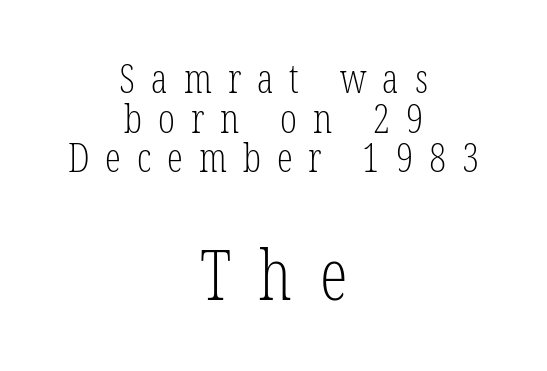
The baseline area is clear. Students, note that the glyphs here are deliberately spaced far apart. The cut favours lightness, reaching ordinary text weight at its darkest. Does the bottom block carry the larger type? Yes, it does. You could barely slide anything between these rows.
